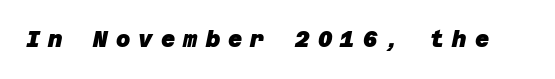
Q: Is the text bold? A: Yes.
Q: Is the text underlined? A: No.
Q: Is the spacing between letters normal or unusually wide? A: Unusually wide.
